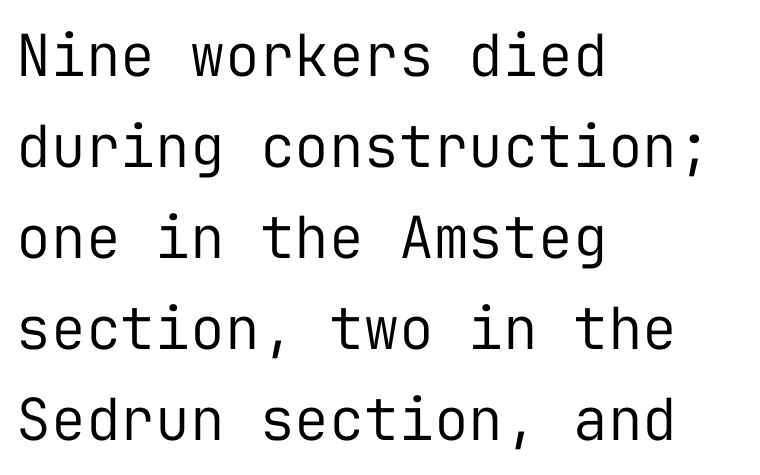
The rag falls on the right side of this text block. A roman cut, with each character standing at attention. The rows are spaced the way most documents space them. Monospaced: the letters line up in strict vertical columns. Compared with a typical body face, this is equally light or lighter still. Between one letter and the next there's only the usual sliver of space.
